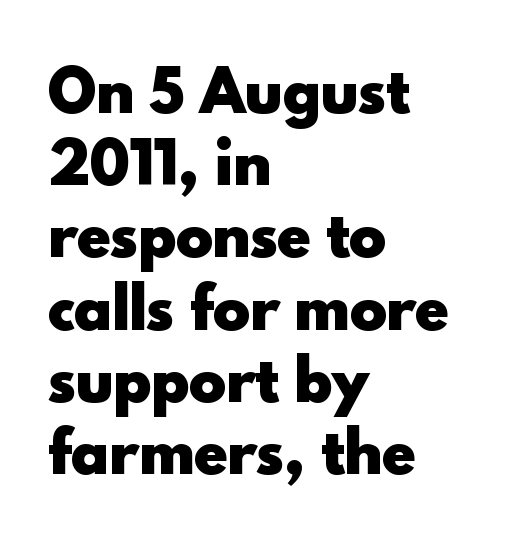
{"serif": "no", "italic": "no", "bold": "yes", "weight": "heavy", "width": "normal", "x_height": "small", "monospaced": "no", "underline": "no", "align": "left", "line_spacing": "normal", "line_spacing_ratio": 1.29, "letter_spacing": "normal", "letter_spacing_em": 0.0, "glyph_px": 56}
